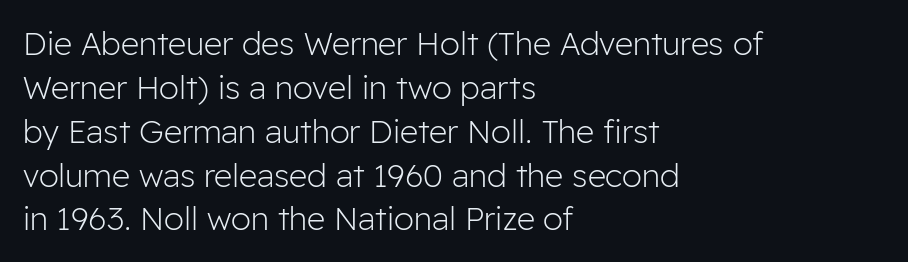
{"serif": "no", "italic": "no", "bold": "no", "weight": "light", "width": "normal", "stroke_contrast": "low", "x_height": "medium", "monospaced": "no", "underline": "no", "align": "left", "line_spacing": "normal", "line_spacing_ratio": 1.37, "letter_spacing": "normal", "letter_spacing_em": 0.0, "glyph_px": 32}
